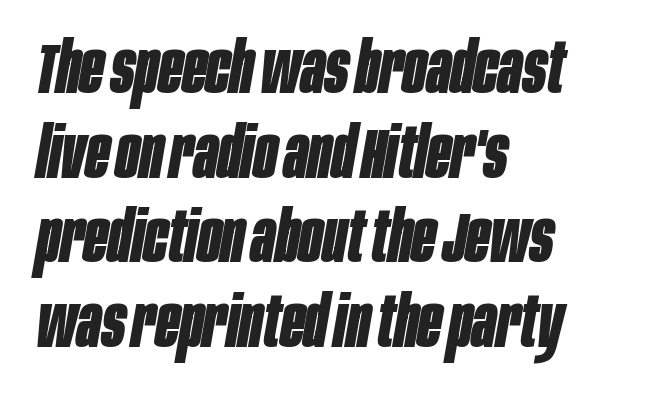
The image shows 70 px bold, condensed type, italic (leaning right); set left-aligned, line spacing 1.21x, normal letter spacing, not underlined; low stroke contrast and a large x-height.
